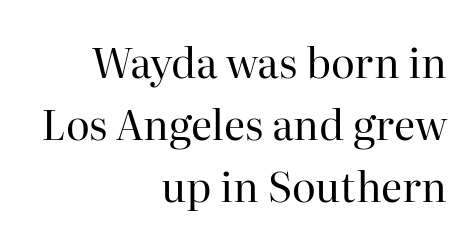
Q: Is the text bold? A: No.
Q: Is the text italic (slanted)? A: No, it is upright.
Q: Is the typeface a serif or a sans-serif typeface? A: Serif.
Q: Is the text underlined? A: No.
Q: How is the paragraph aligned? A: Right-aligned.
Q: Is the spacing between letters normal or unusually wide? A: Normal.
Q: Is the spacing between lines tight, normal or loose? A: Normal.
Q: Width (condensed, normal, or wide)? A: Normal.
Q: Stroke contrast? A: High.
Q: x-height? A: Medium.
Q: Monospaced? A: No.
